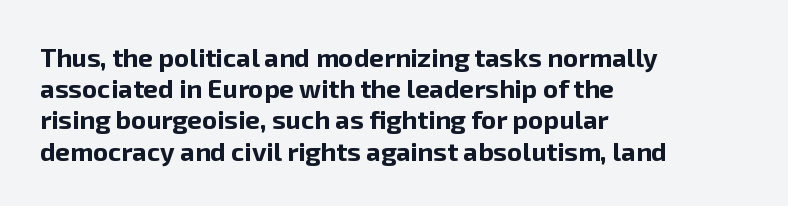
{"italic": "no", "bold": "yes", "underline": "no", "align": "left", "line_spacing_ratio": 1.2, "letter_spacing": "normal", "letter_spacing_em": 0.0, "glyph_px": 26}
